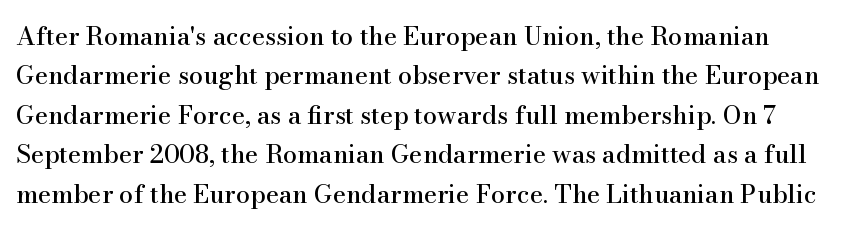
The letters stand straight up with perfectly vertical stems. The line-height multiplier appears to be the usual default. The string is rendered with underlining switched off. Students, note that the glyphs here touch the page at normal intervals.
